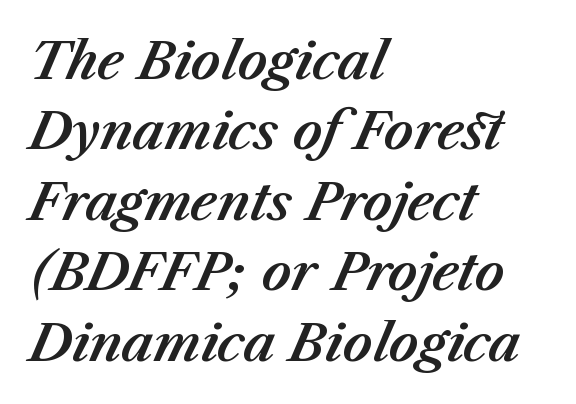
{"italic": "yes", "lean": "right", "slant_degrees": 23, "width": "normal", "stroke_contrast": "medium", "x_height": "medium", "monospaced": "no", "underline": "no", "align": "left", "line_spacing": "normal", "line_spacing_ratio": 1.38, "letter_spacing": "normal", "letter_spacing_em": 0.0, "glyph_px": 51}
